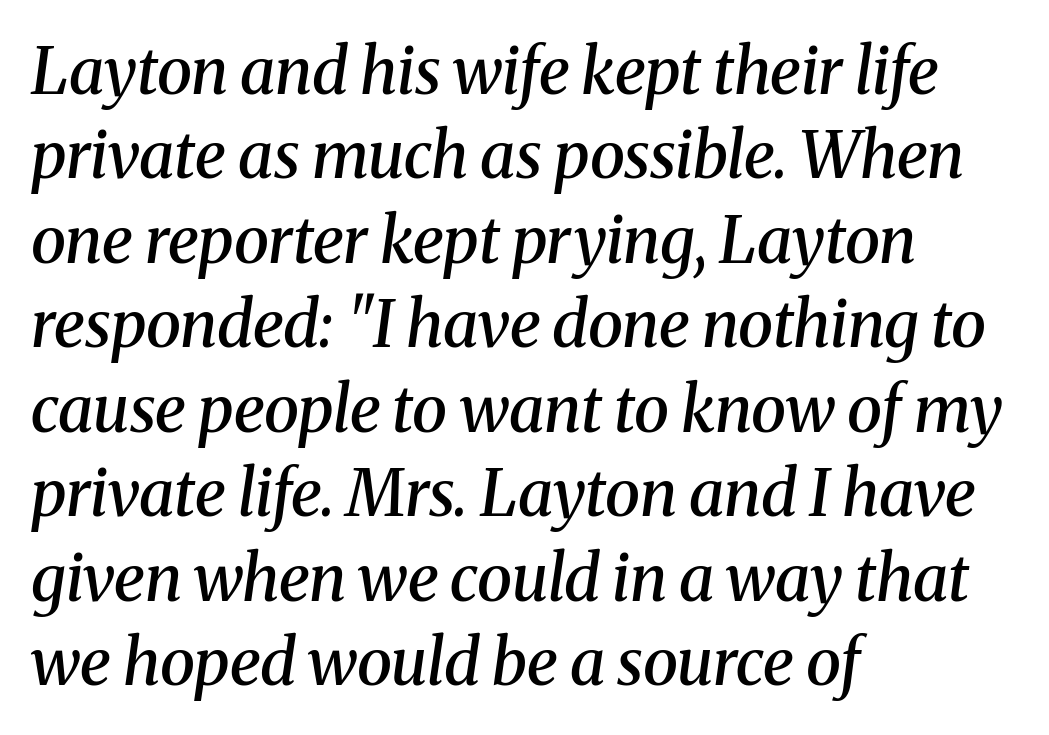
{"serif": "yes", "italic": "yes", "lean": "right", "slant_degrees": 8, "bold": "semi", "weight": "semibold", "width": "normal", "stroke_contrast": "medium", "x_height": "medium", "monospaced": "no", "underline": "no", "align": "left", "line_spacing": "normal", "line_spacing_ratio": 1.32, "letter_spacing": "normal", "letter_spacing_em": 0.0, "glyph_px": 64}
